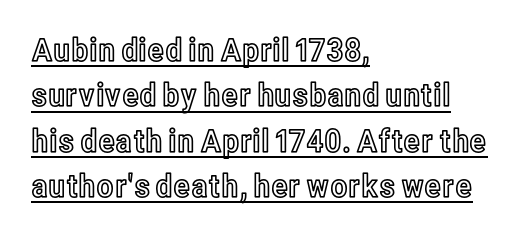
The typesetter has applied underlining to the passage shown. The letters advance in unequal steps, a hallmark of proportional type. This block has exactly the height ordinary leading produces. No extra tracking has been applied to these lines. Which margin do the lines hug? The left one — the right edge is uneven. These lines were composed using upright roman letters.
